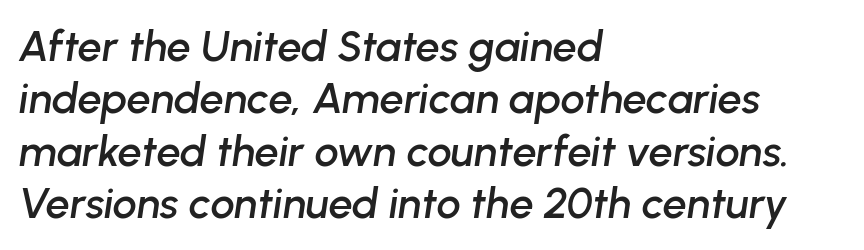
Q: Is the text italic (slanted)? A: Yes, it leans right by about 8 degrees.
Q: Is the text underlined? A: No.
Q: How is the paragraph aligned? A: Left-aligned.
Q: Is the spacing between letters normal or unusually wide? A: Normal.
Q: Width (condensed, normal, or wide)? A: Normal.
Q: Stroke contrast? A: Low.
Q: x-height? A: Medium.
Q: Monospaced? A: No.
